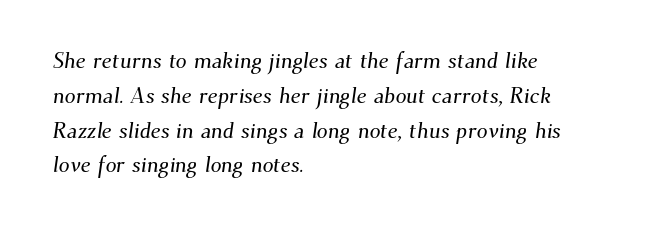
The image shows 22 px text type; set left-aligned, normal line spacing (1.58x), normal letter spacing, not underlined.
